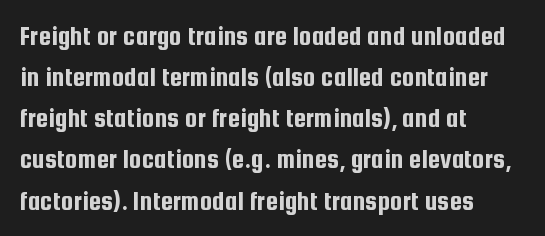
{"serif": "no", "italic": "no", "width": "condensed", "stroke_contrast": "low", "x_height": "medium", "monospaced": "no", "underline": "no", "align": "left", "line_spacing": "normal", "line_spacing_ratio": 1.47, "letter_spacing": "normal", "letter_spacing_em": 0.0, "glyph_px": 28}
